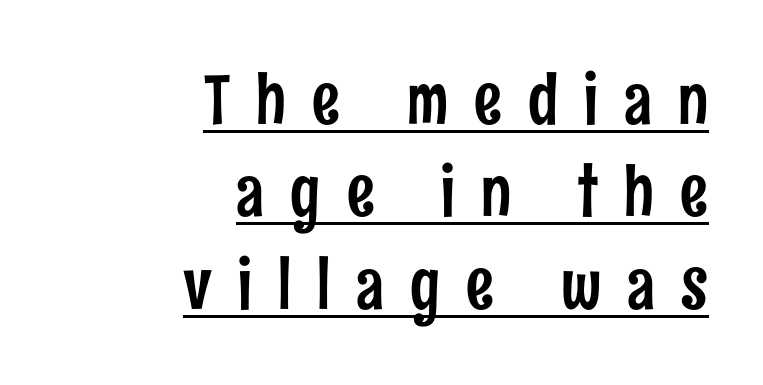
{"serif": "no", "italic": "no", "width": "condensed", "stroke_contrast": "low", "x_height": "medium", "monospaced": "no", "underline": "yes", "align": "right", "line_spacing": "normal", "line_spacing_ratio": 1.34, "letter_spacing": "wide", "letter_spacing_em": 0.38, "glyph_px": 69}
